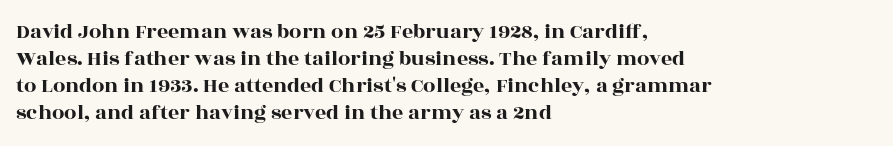
The horizontal fit of the characters is conventional and even. The typesetter chose a ragged-right arrangement here. Upright lettering throughout. The specimen omits any rule beneath the text block's lines.
